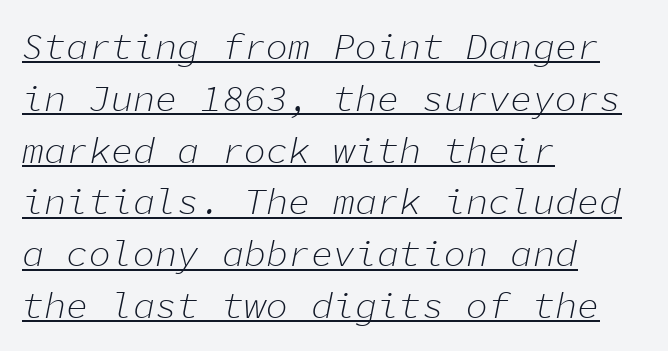
The image shows 37 px light type, italic (leaning right), monospaced; set left-aligned, normal line spacing (1.4x), normal letter spacing, underlined; low stroke contrast and a medium x-height.
